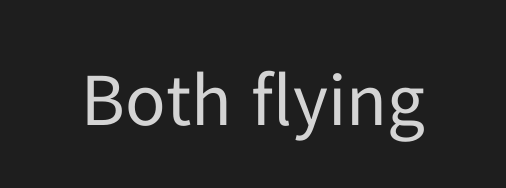
Q: Is the text bold? A: No.
Q: Is the text italic (slanted)? A: No, it is upright.
Q: Is the typeface a serif or a sans-serif typeface? A: Sans-serif.
Q: Is the text underlined? A: No.
Q: Is the spacing between letters normal or unusually wide? A: Normal.
Q: Width (condensed, normal, or wide)? A: Normal.
Q: Stroke contrast? A: Low.
Q: x-height? A: Medium.
Q: Monospaced? A: No.
